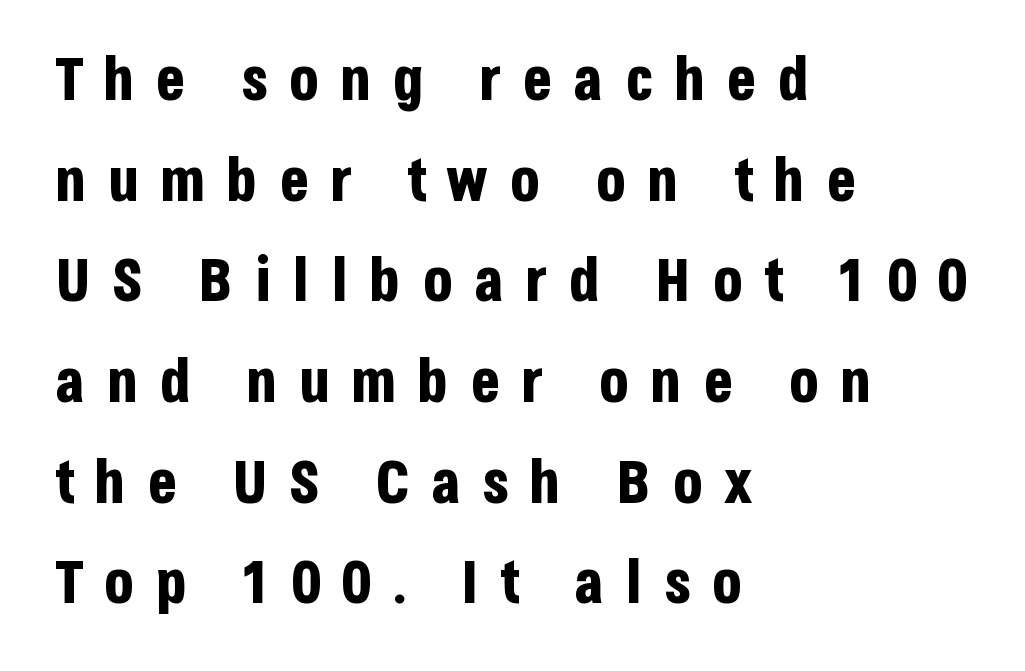
If you drew a ruler down the left edge, every line would touch it. Typesetter's note: full bold, strokes at maximum text heaviness. Quick note: interline space is typical. Here the designer chose a conventional face with non-uniform glyph widths. Look at the tracking — it's clearly loosened, letters drifting apart.
